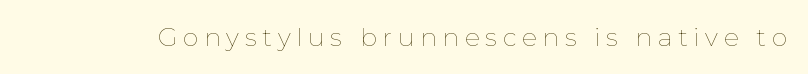
Nobody drew a line under any word here. Vertical strokes here are truly vertical. Words appear elongated and porous because spacing is wide. Is the stroke heavy? The answer is a plain regular-or-lighter.
